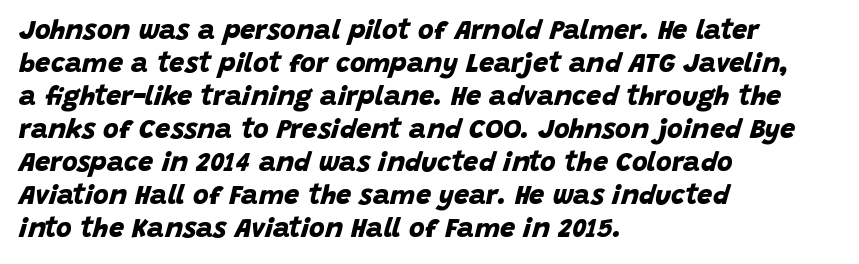
{"bold": "yes", "underline": "no", "align": "left", "line_spacing_ratio": 1.22, "letter_spacing": "normal", "letter_spacing_em": 0.0, "glyph_px": 27}
